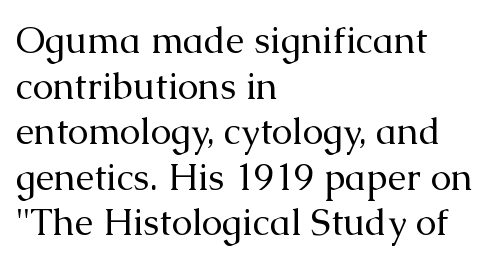
{"serif": "yes", "italic": "no", "bold": "no", "weight": "regular", "width": "normal", "stroke_contrast": "medium", "x_height": "medium", "monospaced": "no", "underline": "no", "align": "left", "line_spacing_ratio": 1.23, "letter_spacing": "normal", "letter_spacing_em": 0.0, "glyph_px": 37}
